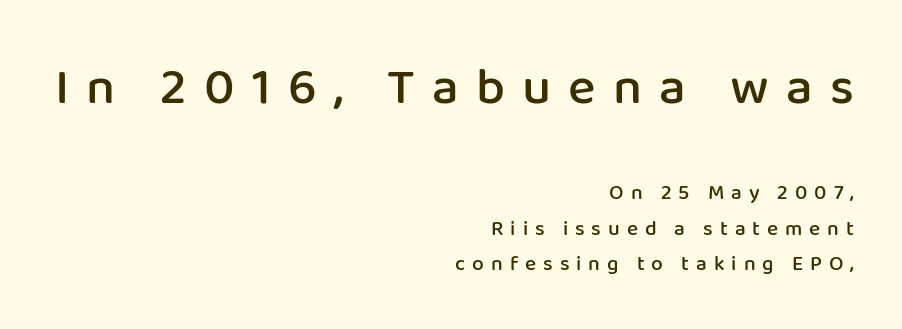
This layout puts the oversized block above and the modest block below. Whoever set this chose a conventional vertical rhythm. The lines are quadded right. Posture: vertical.
